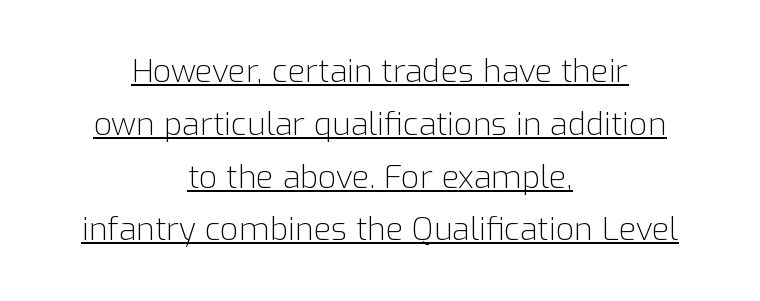
The image shows 32 px light sans-serif type, upright; set centered, normal line spacing (1.65x), normal letter spacing, underlined; low stroke contrast and a medium x-height.
